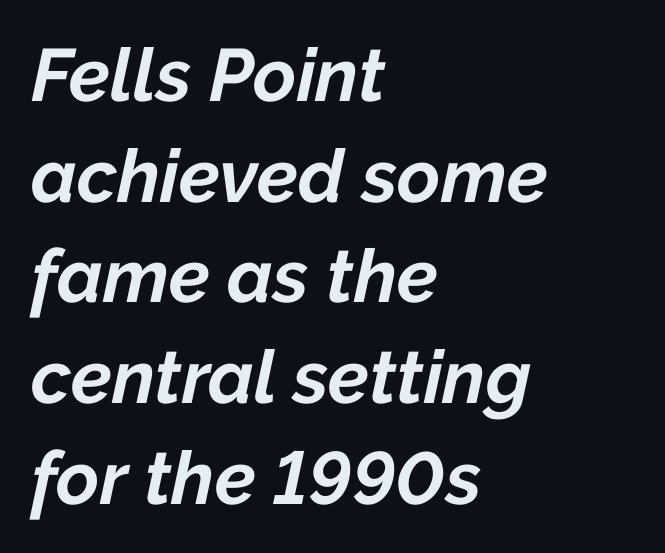
Q: Is the text bold? A: Yes.
Q: Is the text italic (slanted)? A: Yes, it leans right by about 12 degrees.
Q: Is the text underlined? A: No.
Q: How is the paragraph aligned? A: Left-aligned.
Q: Is the spacing between letters normal or unusually wide? A: Normal.
Q: Is the spacing between lines tight, normal or loose? A: Normal.
Q: Width (condensed, normal, or wide)? A: Normal.
Q: Stroke contrast? A: Low.
Q: x-height? A: Medium.
Q: Monospaced? A: No.
